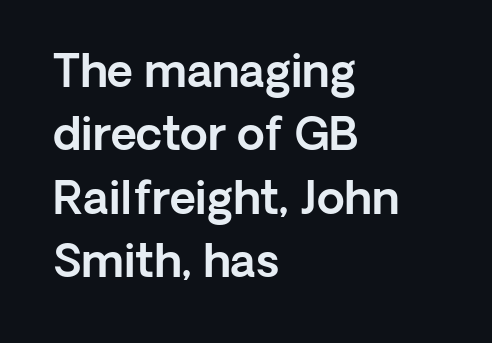
{"serif": "no", "italic": "no", "width": "normal", "x_height": "medium", "monospaced": "no", "underline": "no", "align": "left", "line_spacing": "normal", "line_spacing_ratio": 1.41, "letter_spacing": "normal", "letter_spacing_em": 0.0, "glyph_px": 45}
